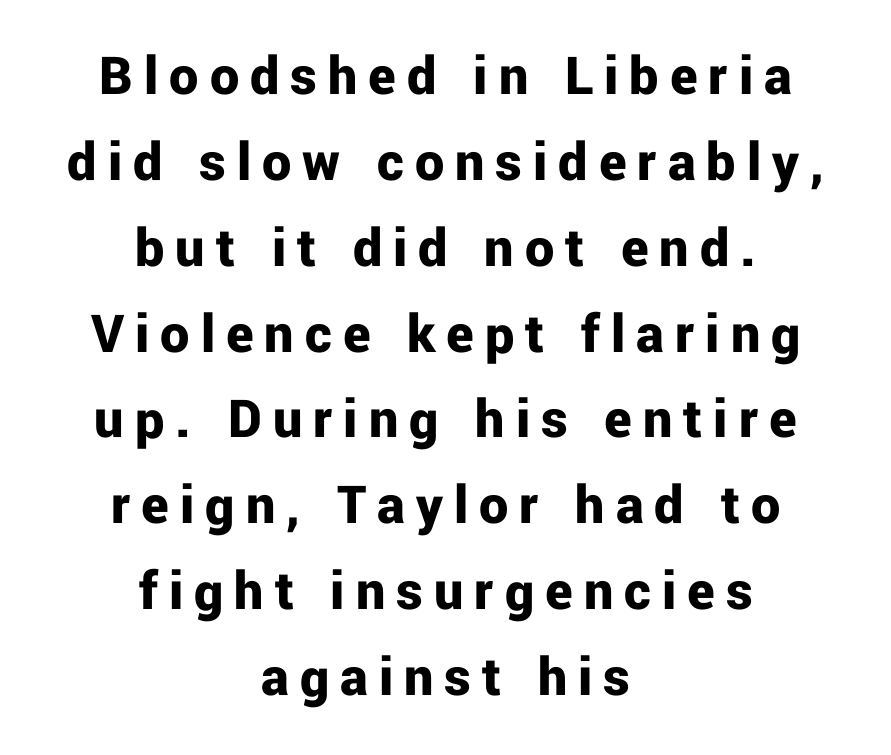
Q: Is the text bold? A: Yes.
Q: Is the text italic (slanted)? A: No, it is upright.
Q: Is the typeface a serif or a sans-serif typeface? A: Sans-serif.
Q: Is the text underlined? A: No.
Q: How is the paragraph aligned? A: Centered.
Q: Is the spacing between lines tight, normal or loose? A: Normal.
Q: Width (condensed, normal, or wide)? A: Normal.
Q: Stroke contrast? A: Low.
Q: x-height? A: Medium.
Q: Monospaced? A: No.
